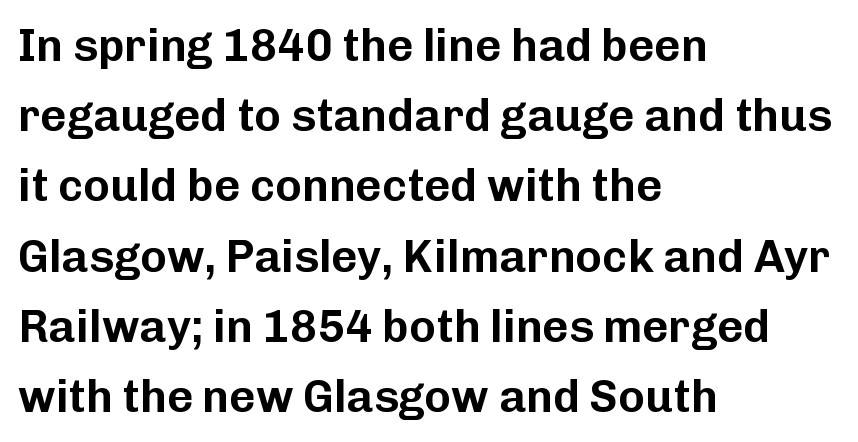
{"serif": "no", "italic": "no", "width": "normal", "stroke_contrast": "low", "x_height": "medium", "monospaced": "no", "underline": "no", "align": "left", "line_spacing": "normal", "line_spacing_ratio": 1.56, "letter_spacing": "normal", "letter_spacing_em": 0.0, "glyph_px": 45}
